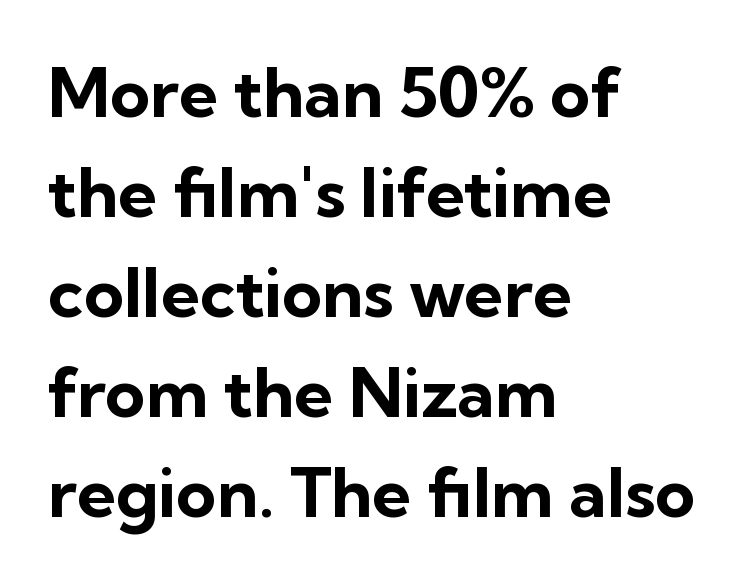
The face used here is proportionally spaced, like ordinary book or web type. The rendering uses a moderate line-height, typical for paragraphs. Unlike italic type, these characters show no tilt at all. Bare-footed words on every line. Where is the straight margin? On the left. Stroke thickness is high; the sample reads as a true bold.
